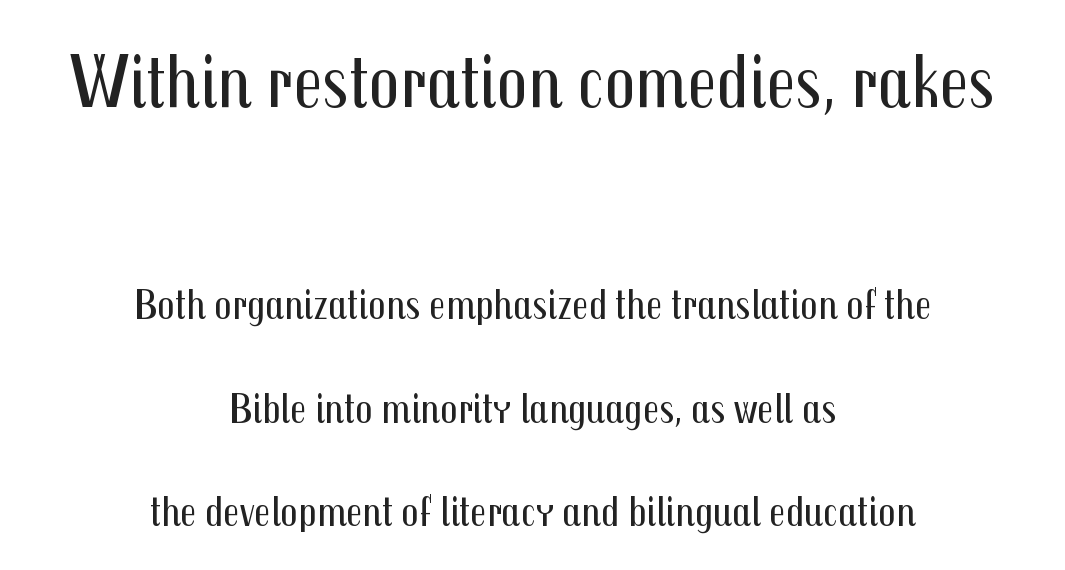
Q: Is the text bold? A: No.
Q: Is the text italic (slanted)? A: No, it is upright.
Q: Is the typeface a serif or a sans-serif typeface? A: Sans-serif.
Q: Is the text underlined? A: No.
Q: How is the paragraph aligned? A: Centered.
Q: Is the spacing between letters normal or unusually wide? A: Normal.
Q: Is the spacing between lines tight, normal or loose? A: Loose.
Q: Which block of text is set in a larger size, the first (top) or the second (bottom)? A: The first (top) one.
Q: Width (condensed, normal, or wide)? A: Condensed.
Q: Stroke contrast? A: Medium.
Q: x-height? A: Medium.
Q: Monospaced? A: No.
